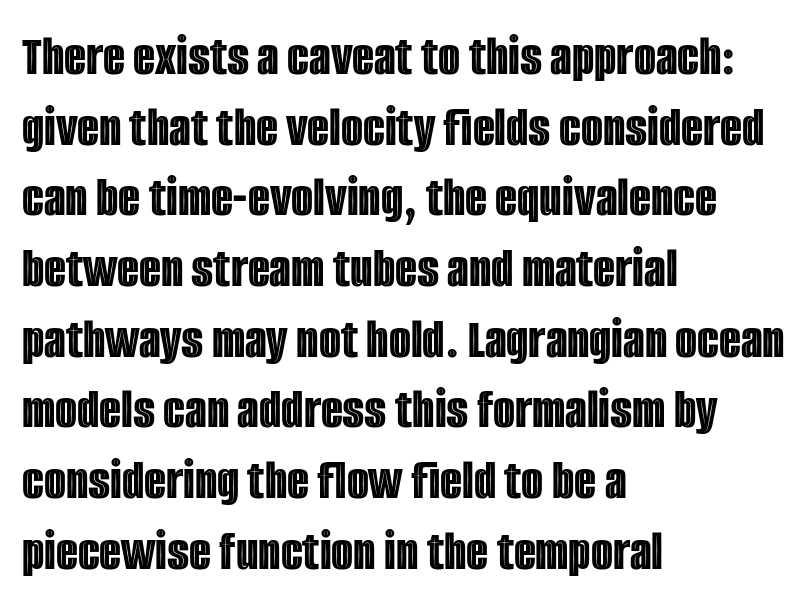
A typesetter would call this proportional, since set widths differ per character. The rendering keeps characters at their native spacing. These lines were composed using upright roman letters. The gap between lines stays unmarked. Horizontal alignment here is leftward, the default for most running prose.
